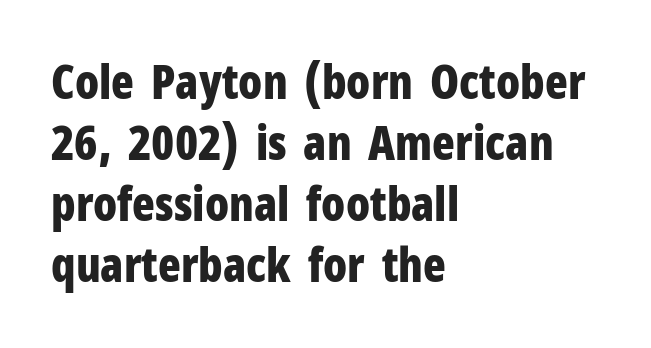
{"serif": "no", "italic": "no", "bold": "yes", "weight": "bold", "width": "condensed", "stroke_contrast": "low", "x_height": "medium", "monospaced": "no", "underline": "no", "align": "left", "line_spacing": "normal", "line_spacing_ratio": 1.3, "letter_spacing": "normal", "letter_spacing_em": 0.0, "glyph_px": 47}
